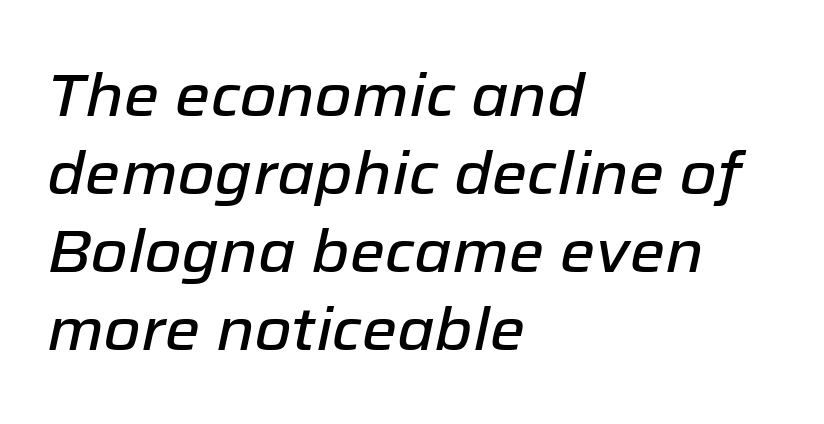
{"italic": "yes", "lean": "right", "slant_degrees": 12, "width": "normal", "stroke_contrast": "low", "x_height": "medium", "monospaced": "no", "underline": "no", "align": "left", "line_spacing": "normal", "line_spacing_ratio": 1.3, "letter_spacing": "normal", "letter_spacing_em": 0.0, "glyph_px": 60}
